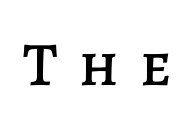
Q: Is the text italic (slanted)? A: No, it is upright.
Q: Is the text underlined? A: No.
Q: Is the spacing between letters normal or unusually wide? A: Unusually wide.
Q: Width (condensed, normal, or wide)? A: Normal.
Q: Stroke contrast? A: Low.
Q: x-height? A: Large.
Q: Monospaced? A: No.
